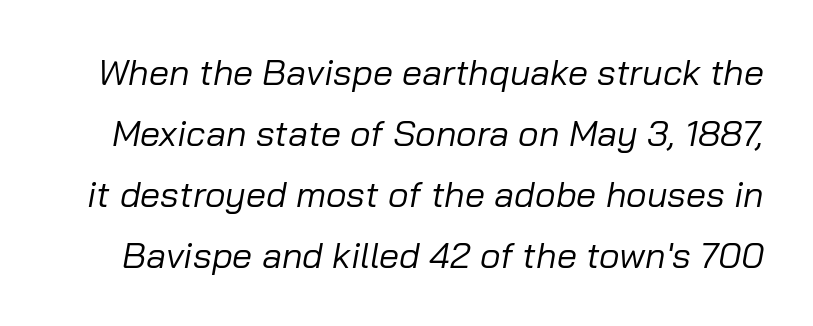
{"italic": "yes", "lean": "right", "slant_degrees": 10, "bold": "no", "weight": "regular", "width": "normal", "stroke_contrast": "low", "x_height": "medium", "monospaced": "no", "underline": "no", "line_spacing": "normal", "line_spacing_ratio": 1.69, "letter_spacing": "normal", "letter_spacing_em": 0.0, "glyph_px": 36}
